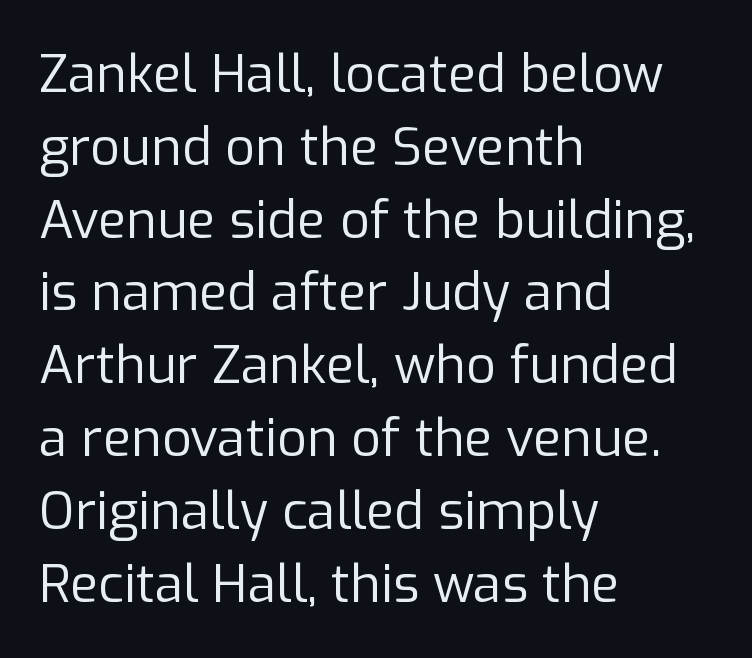
Q: Is the text bold? A: No.
Q: Is the text italic (slanted)? A: No, it is upright.
Q: Is the typeface a serif or a sans-serif typeface? A: Sans-serif.
Q: Is the text underlined? A: No.
Q: How is the paragraph aligned? A: Left-aligned.
Q: Is the spacing between letters normal or unusually wide? A: Normal.
Q: Is the spacing between lines tight, normal or loose? A: Normal.
Q: Width (condensed, normal, or wide)? A: Normal.
Q: Stroke contrast? A: Low.
Q: x-height? A: Medium.
Q: Monospaced? A: No.
